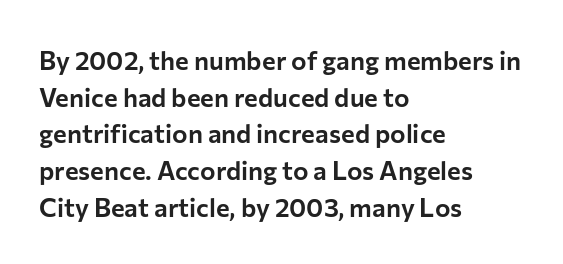
{"italic": "no", "underline": "no", "align": "left", "line_spacing": "normal", "line_spacing_ratio": 1.41, "letter_spacing": "normal", "letter_spacing_em": 0.0, "glyph_px": 26}
